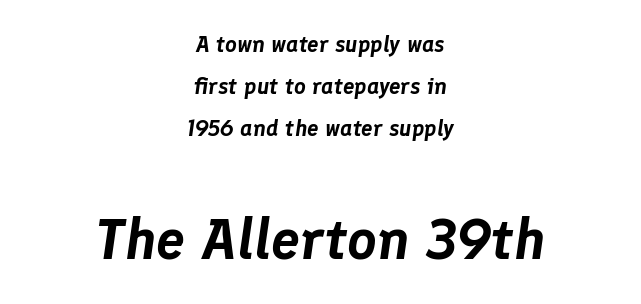
Q: Is the text italic (slanted)? A: Yes, it leans right by about 8 degrees.
Q: Is the text underlined? A: No.
Q: How is the paragraph aligned? A: Centered.
Q: Is the spacing between letters normal or unusually wide? A: Normal.
Q: Which block of text is set in a larger size, the first (top) or the second (bottom)? A: The second (bottom) one.
Q: Width (condensed, normal, or wide)? A: Normal.
Q: Stroke contrast? A: Low.
Q: x-height? A: Medium.
Q: Monospaced? A: No.
